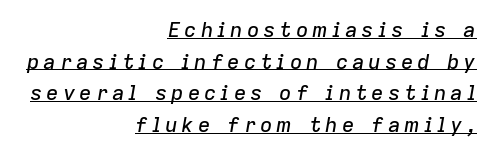
If you drew a line through each stem, it would be angled. Each new line begins a customary step beneath the previous one. A rule runs beneath these lines of type. The paragraph has a hard right edge and a soft left edge.
